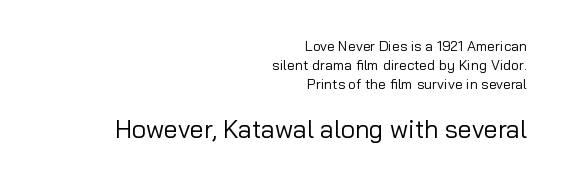
Does the leading feel generous? No, just average. The emphasis by scale lands on block number two, below. Is there any slant? The stems are plumb. The compositor pushed each line to the right boundary. Plain, unruled lines of type.
